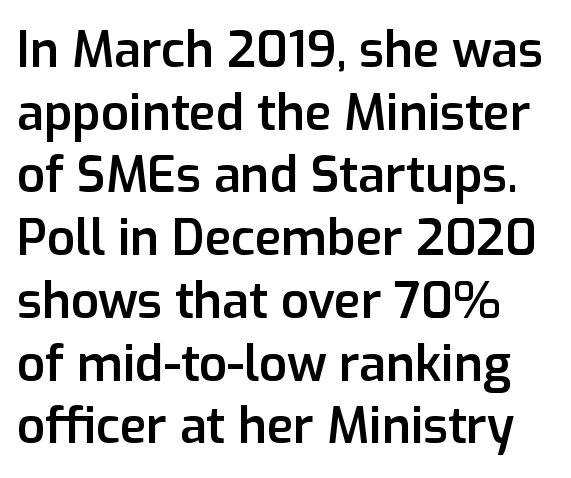
Q: Is the text bold? A: Semi-bold.
Q: Is the text italic (slanted)? A: No, it is upright.
Q: Is the typeface a serif or a sans-serif typeface? A: Sans-serif.
Q: Is the text underlined? A: No.
Q: How is the paragraph aligned? A: Left-aligned.
Q: Is the spacing between letters normal or unusually wide? A: Normal.
Q: Is the spacing between lines tight, normal or loose? A: Normal.
Q: Width (condensed, normal, or wide)? A: Normal.
Q: Stroke contrast? A: Low.
Q: x-height? A: Medium.
Q: Monospaced? A: No.
